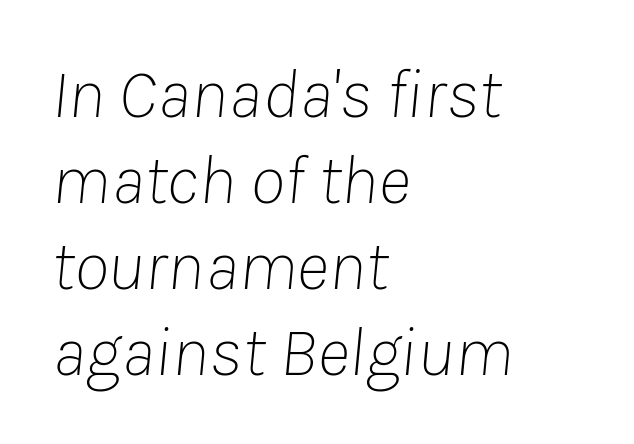
{"italic": "yes", "lean": "right", "slant_degrees": 8, "bold": "no", "weight": "thin", "width": "normal", "stroke_contrast": "low", "x_height": "medium", "monospaced": "no", "underline": "no", "align": "left", "line_spacing_ratio": 1.21, "letter_spacing": "normal", "letter_spacing_em": 0.0, "glyph_px": 71}
